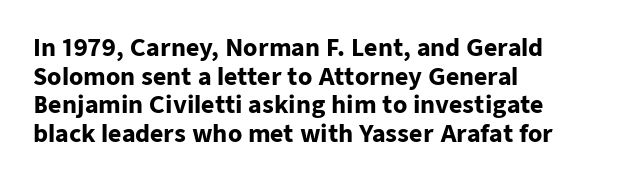
In CSS terms this would be text-align: left. On the weight axis this lands at bold, roughly 700. No word sits above an underline. Regarding leading, the lines here are spaced in the standard way. Quick note: not italic, upright. Glyph-to-glyph distance matches everyday printed text.
